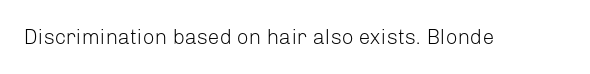
{"italic": "no", "bold": "no", "underline": "no", "letter_spacing": "normal", "letter_spacing_em": 0.0, "glyph_px": 21}
